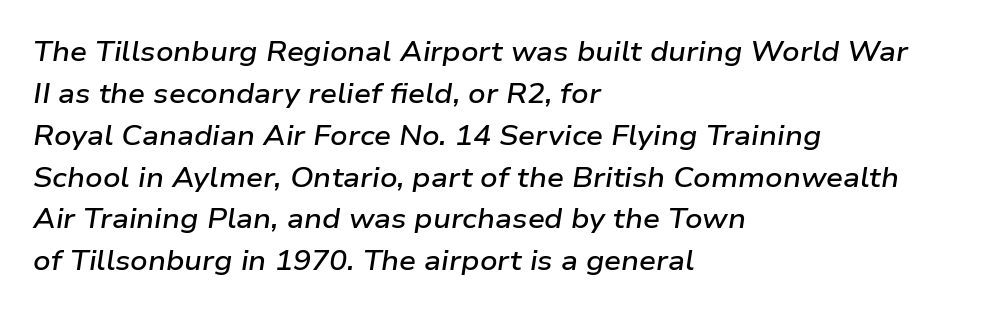
{"italic": "yes", "lean": "right", "slant_degrees": 9, "bold": "semi", "underline": "no", "align": "left", "line_spacing": "normal", "line_spacing_ratio": 1.55, "letter_spacing": "normal", "letter_spacing_em": 0.0, "glyph_px": 27}
